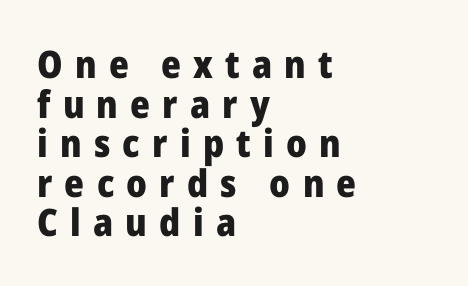
Q: Is the text bold? A: Yes.
Q: Is the text italic (slanted)? A: No, it is upright.
Q: Is the typeface a serif or a sans-serif typeface? A: Sans-serif.
Q: Is the text underlined? A: No.
Q: How is the paragraph aligned? A: Left-aligned.
Q: Is the spacing between letters normal or unusually wide? A: Unusually wide.
Q: Is the spacing between lines tight, normal or loose? A: Tight.
Q: Width (condensed, normal, or wide)? A: Normal.
Q: Stroke contrast? A: Low.
Q: x-height? A: Medium.
Q: Monospaced? A: No.
